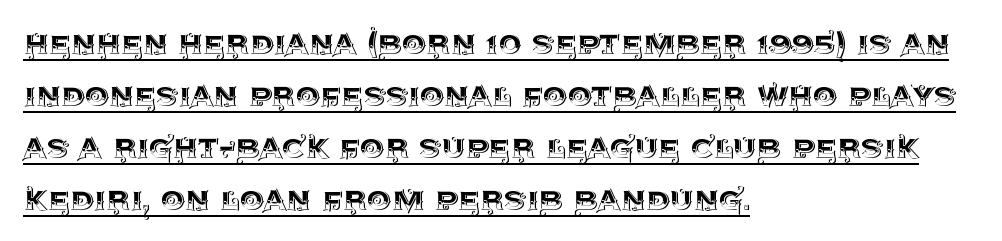
Q: Is the text italic (slanted)? A: No, it is upright.
Q: Is the text underlined? A: Yes.
Q: How is the paragraph aligned? A: Left-aligned.
Q: Is the spacing between letters normal or unusually wide? A: Normal.
Q: Is the spacing between lines tight, normal or loose? A: Normal.
Q: Width (condensed, normal, or wide)? A: Normal.
Q: x-height? A: Large.
Q: Monospaced? A: No.
